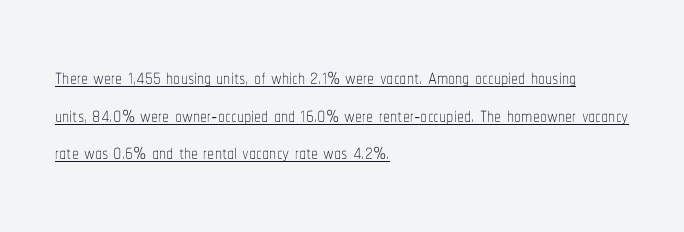
{"italic": "no", "bold": "no", "weight": "thin", "width": "condensed", "stroke_contrast": "low", "x_height": "medium", "monospaced": "no", "underline": "yes", "align": "left", "line_spacing": "normal", "line_spacing_ratio": 1.34, "letter_spacing": "normal", "letter_spacing_em": 0.0, "glyph_px": 28}
